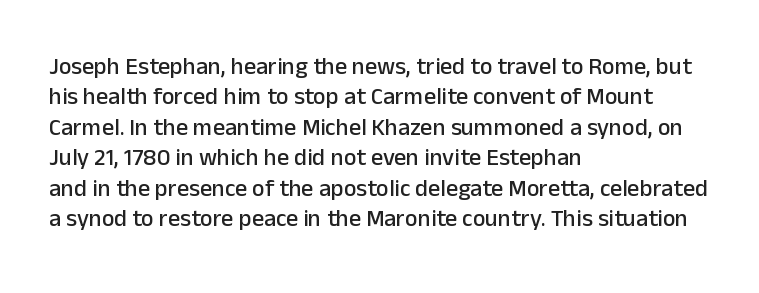
The image shows 24 px text type, upright; set left-aligned, normal line spacing (1.27x), normal letter spacing, not underlined.
